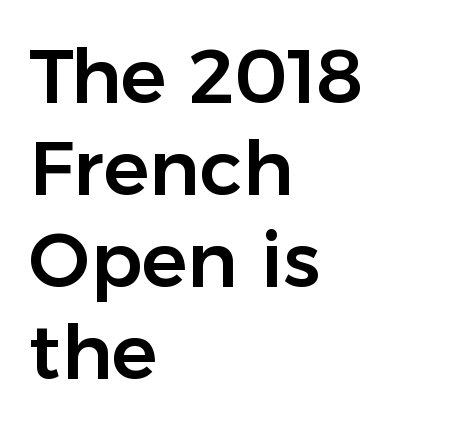
The image shows 76 px sans-serif type, upright; set left-aligned, line spacing 1.21x, normal letter spacing, not underlined; low stroke contrast and a medium x-height.
